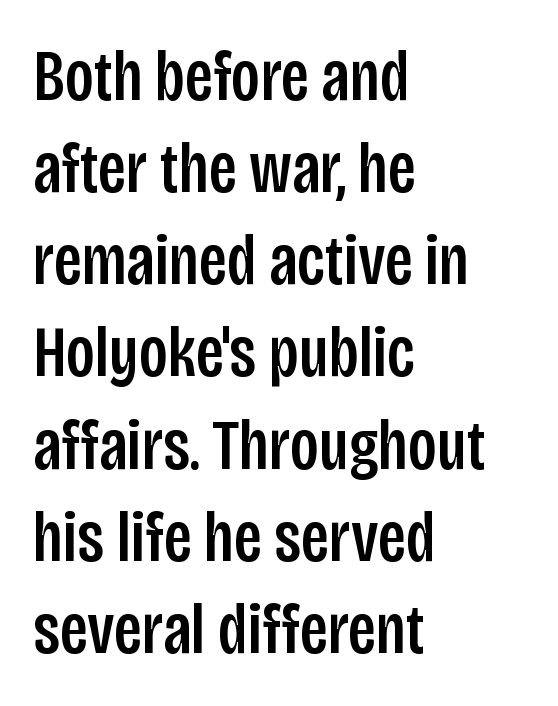
The image shows 72 px condensed sans-serif type, upright; set left-aligned, normal line spacing (1.28x), normal letter spacing, not underlined; low stroke contrast and a large x-height.
